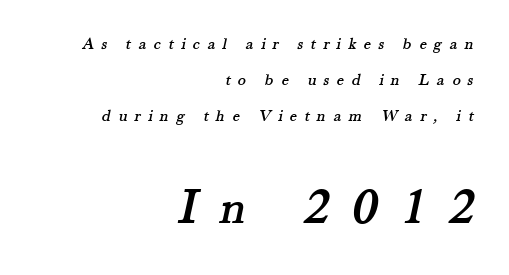
The image shows 51 px serif type; set right-aligned, loose line spacing (2.13x), unusually wide letter spacing (+0.44 em), not underlined; the second (bottom) block is 3.0x larger; medium stroke contrast and a small x-height.
